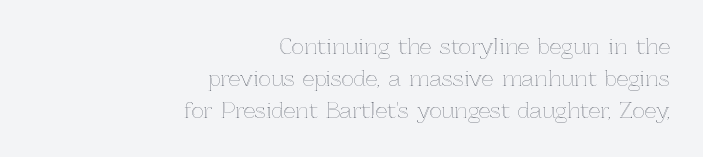
The image shows 21 px text type, upright; set right-aligned, normal line spacing (1.52x), normal letter spacing, not underlined.
